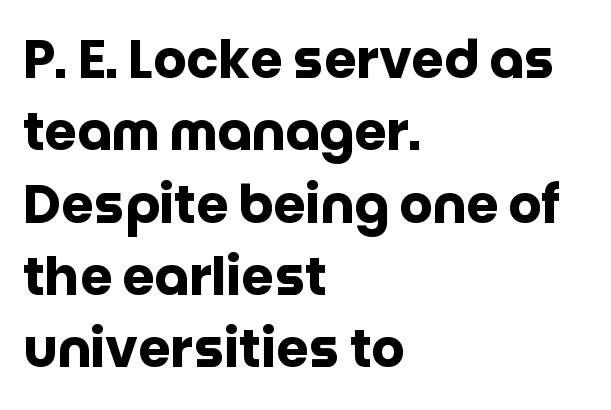
Rows of type keep a routine distance in the vertical direction. Is the type bold? Yes — the strokes are clearly thick and heavy. The rendering keeps characters at their native spacing. Descenders hang freely into open space. Quick note: not italic, upright.
